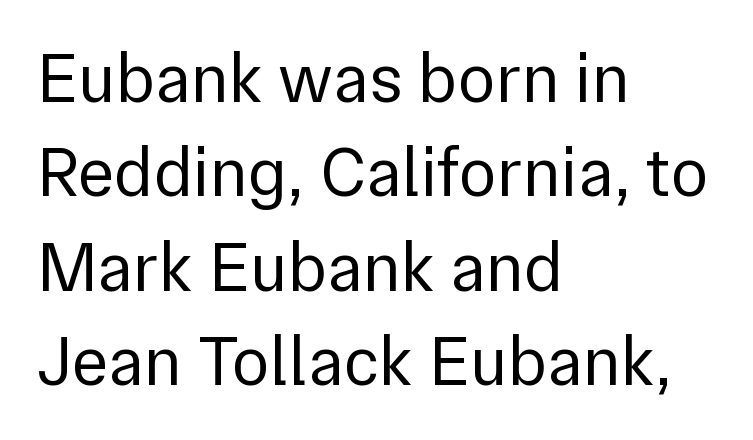
{"serif": "no", "italic": "no", "bold": "no", "weight": "regular", "width": "normal", "x_height": "medium", "monospaced": "no", "underline": "no", "align": "left", "line_spacing": "normal", "line_spacing_ratio": 1.35, "letter_spacing": "normal", "letter_spacing_em": 0.0, "glyph_px": 70}
